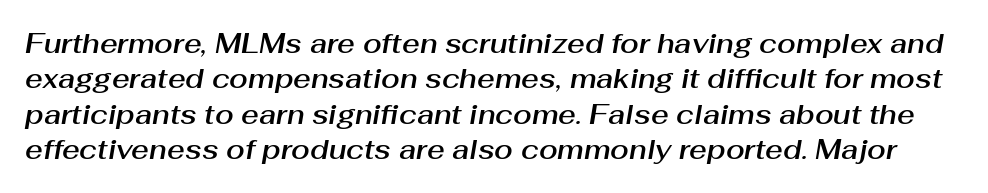
Q: Is the text italic (slanted)? A: Yes, it leans right by about 10 degrees.
Q: Is the text underlined? A: No.
Q: Is the spacing between letters normal or unusually wide? A: Normal.
Q: Is the spacing between lines tight, normal or loose? A: Normal.
